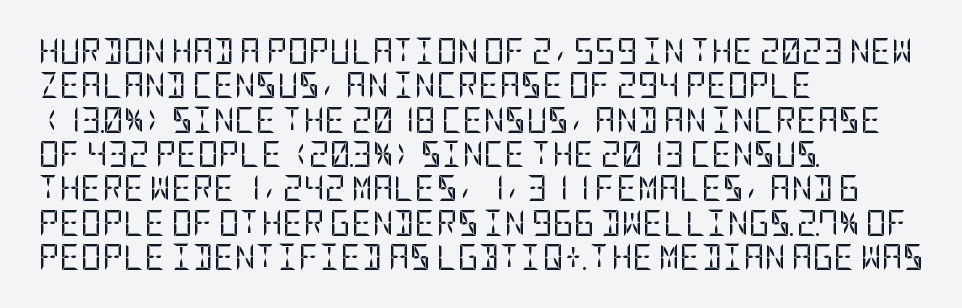
{"italic": "no", "bold": "no", "underline": "no", "align": "left", "line_spacing": "normal", "line_spacing_ratio": 1.32, "letter_spacing": "normal", "letter_spacing_em": 0.0, "glyph_px": 26}
